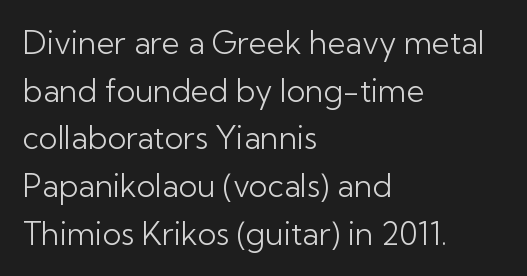
The image shows 31 px light sans-serif type, upright; set left-aligned, normal line spacing (1.54x), normal letter spacing, not underlined; low stroke contrast and a medium x-height.
